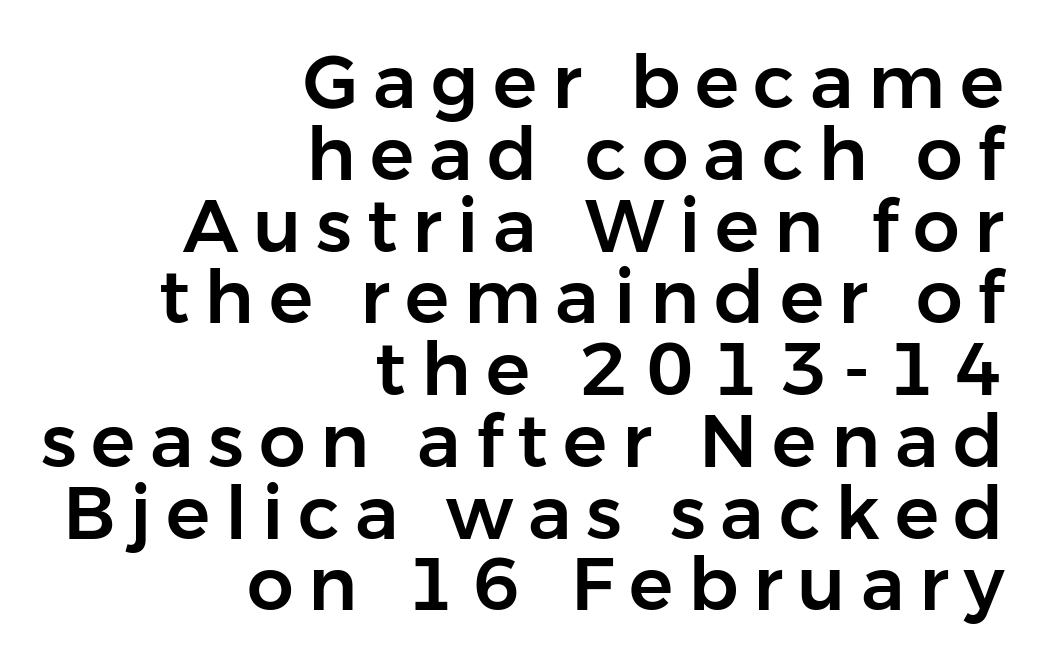
{"serif": "no", "italic": "no", "width": "normal", "stroke_contrast": "low", "x_height": "medium", "monospaced": "no", "underline": "no", "align": "right", "line_spacing": "tight", "line_spacing_ratio": 0.97, "letter_spacing": "wide", "letter_spacing_em": 0.2, "glyph_px": 74}
